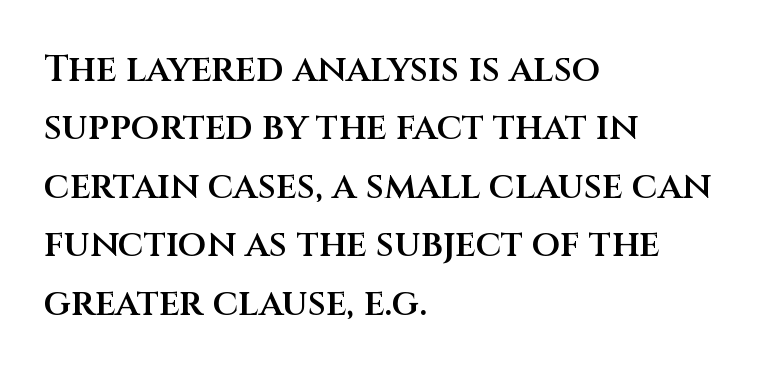
Q: Is the text bold? A: Semi-bold.
Q: Is the text italic (slanted)? A: No, it is upright.
Q: Is the typeface a serif or a sans-serif typeface? A: Sans-serif.
Q: Is the text underlined? A: No.
Q: How is the paragraph aligned? A: Left-aligned.
Q: Is the spacing between letters normal or unusually wide? A: Normal.
Q: Is the spacing between lines tight, normal or loose? A: Normal.
Q: Width (condensed, normal, or wide)? A: Normal.
Q: Stroke contrast? A: Medium.
Q: x-height? A: Large.
Q: Monospaced? A: No.
